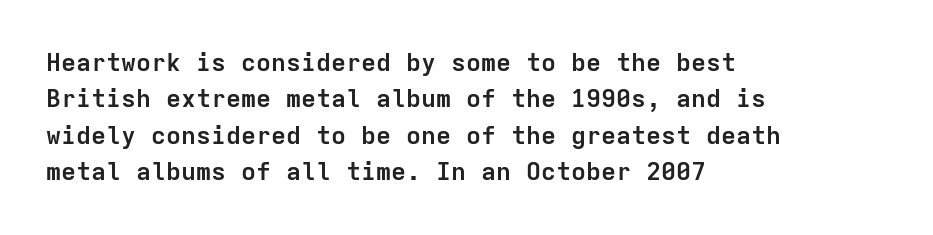
The letters are bold, with thick, heavy strokes. If you measured baseline to baseline, you'd find a middling distance. Posture: straight, roman, zero tilt. No word sits above an underline.
